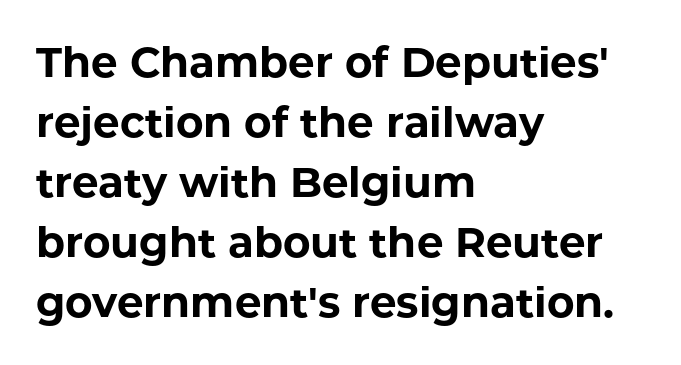
Q: Is the text bold? A: Yes.
Q: Is the text italic (slanted)? A: No, it is upright.
Q: Is the typeface a serif or a sans-serif typeface? A: Sans-serif.
Q: Is the text underlined? A: No.
Q: How is the paragraph aligned? A: Left-aligned.
Q: Is the spacing between letters normal or unusually wide? A: Normal.
Q: Is the spacing between lines tight, normal or loose? A: Normal.
Q: Width (condensed, normal, or wide)? A: Normal.
Q: Stroke contrast? A: Low.
Q: x-height? A: Medium.
Q: Monospaced? A: No.
